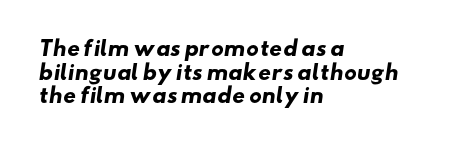
The image shows 20 px bold type; set left-aligned, line spacing 1.18x, normal letter spacing, not underlined.
